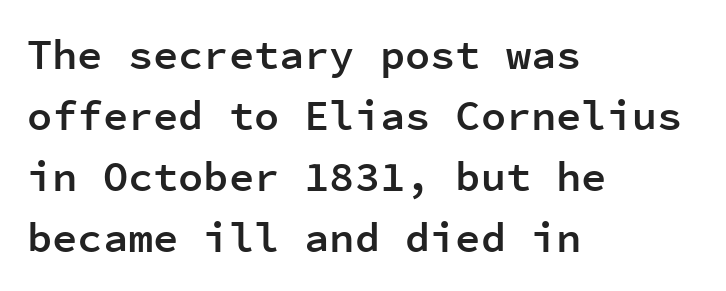
The image shows 42 px semibold sans-serif type, upright, monospaced; set left-aligned, normal line spacing (1.45x), normal letter spacing, not underlined; low stroke contrast and a medium x-height.
